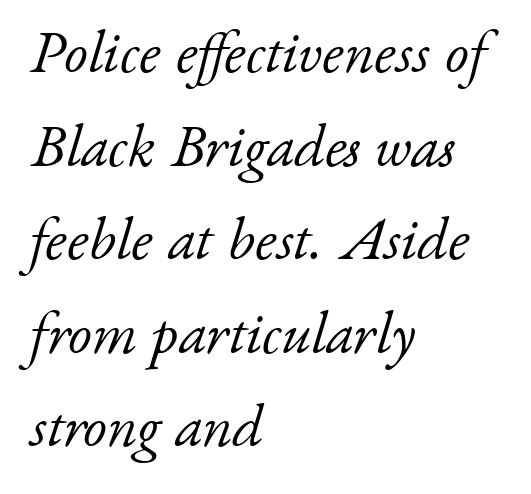
The image shows 60 px light serif type, italic (leaning right); set left-aligned, normal line spacing (1.56x), normal letter spacing, not underlined; low stroke contrast and a small x-height.
